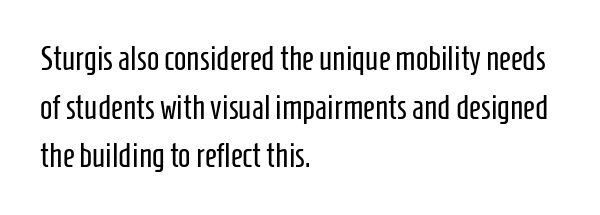
Horizontal bands of white between lines are of average thickness. The gap between lines stays unmarked. The font is comparable to plain body text, perhaps lighter. Are there feet on the stems? There aren't — it's a sans. The lines in this sample share a left origin and differ only in where they stop.
